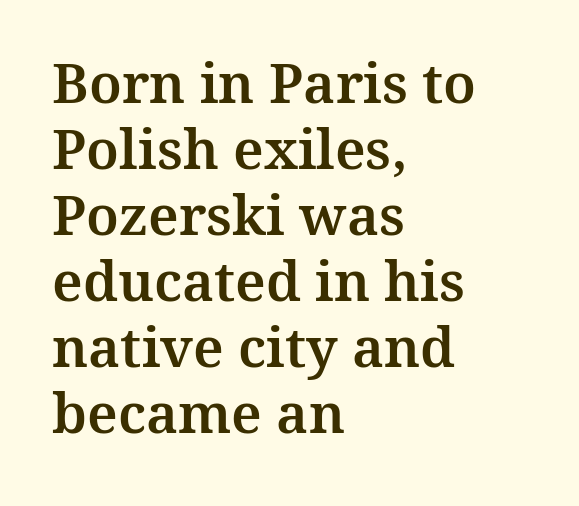
The image shows 55 px serif type, upright; set left-aligned, line spacing 1.2x, normal letter spacing, not underlined; medium stroke contrast and a medium x-height.
